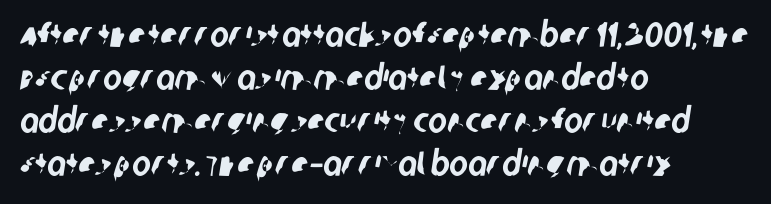
The image shows 35 px condensed sans-serif type; set left-aligned, line spacing 1.23x, normal letter spacing, not underlined; low stroke contrast and a large x-height.
